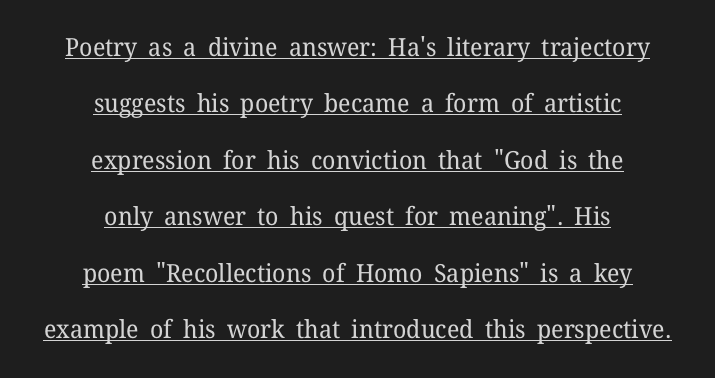
The string is rendered with underlining switched on. The passage is arranged like a title page — every line centered. Does extra space separate the letters? No, they use regular spacing. The characters are drawn with everyday or finer stroke widths. The designer dialed line spacing up above the default. The letters stand straight up with perfectly vertical stems.
